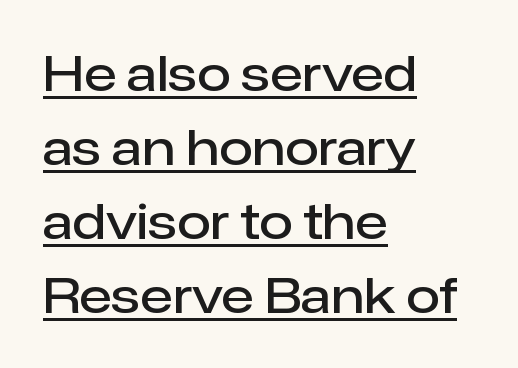
Unlike a traditional serif, this face leaves its strokes unadorned. These characters rest on top of a visible drawn line. These lines carry some extra weight — a demibold, not a full bold. The passage shown is typed in a proportional face where columns would drift. Unlike italic type, these characters show no tilt at all.
